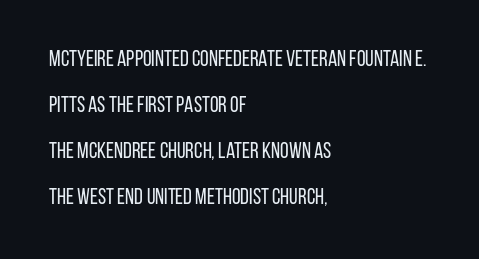
Q: Is the text bold? A: No.
Q: Is the text italic (slanted)? A: No, it is upright.
Q: Is the text underlined? A: No.
Q: How is the paragraph aligned? A: Left-aligned.
Q: Is the spacing between letters normal or unusually wide? A: Normal.
Q: Is the spacing between lines tight, normal or loose? A: Loose.
